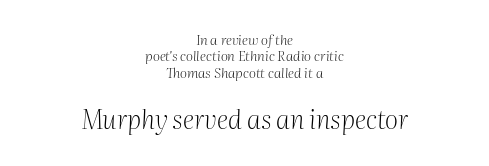
The image shows 26 px text type, italic (leaning right); set centered, line spacing 1.17x, normal letter spacing, not underlined; the second (bottom) block is 1.86x larger.
